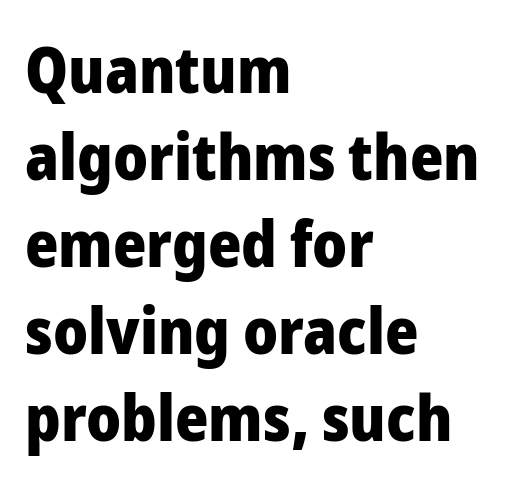
{"serif": "no", "italic": "no", "bold": "yes", "weight": "heavy", "width": "normal", "stroke_contrast": "low", "x_height": "medium", "monospaced": "no", "underline": "no", "align": "left", "line_spacing": "normal", "line_spacing_ratio": 1.36, "letter_spacing": "normal", "letter_spacing_em": 0.0, "glyph_px": 64}
